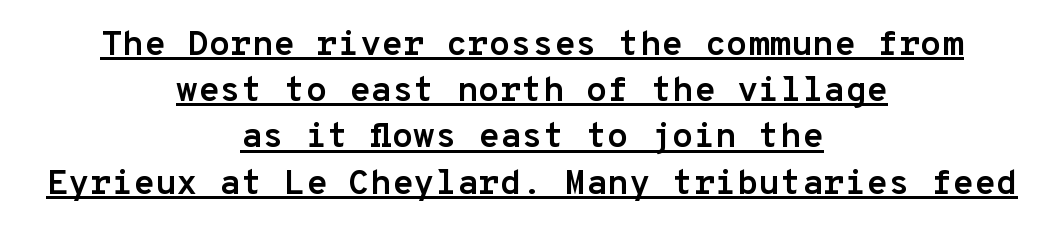
{"serif": "no", "italic": "no", "bold": "yes", "weight": "semibold", "width": "normal", "stroke_contrast": "low", "x_height": "medium", "monospaced": "yes", "underline": "yes", "align": "center", "line_spacing": "normal", "line_spacing_ratio": 1.32, "letter_spacing": "normal", "letter_spacing_em": 0.0, "glyph_px": 35}
